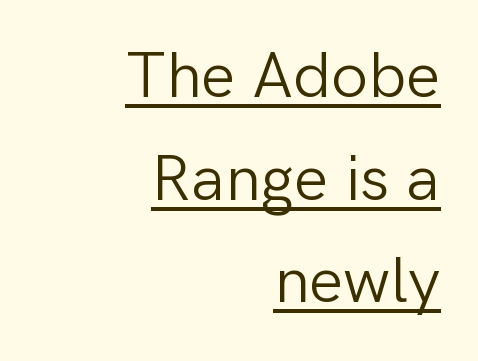
The type is set solid horizontally, with unmodified tracking. The letters look calm and open, with moderate or lighter stems. Leading matches the norm, producing a regular column. The characters display no serif detailing; their extremities are plain. The rendering anchors every line to the right-hand side.
